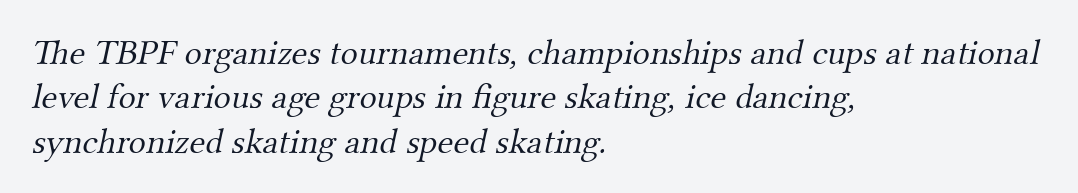
The image shows 36 px light serif type; set left-aligned, line spacing 1.23x, normal letter spacing, not underlined; medium stroke contrast and a small x-height.
